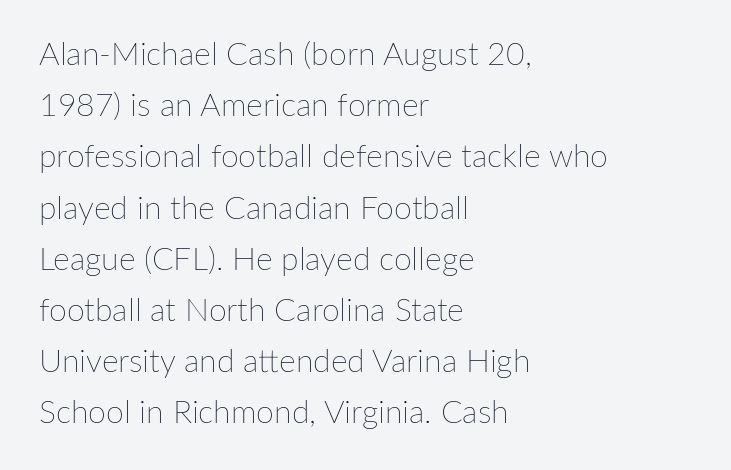
The image shows 32 px thin type, upright; set left-aligned, normal line spacing (1.6x), normal letter spacing, not underlined; low stroke contrast and a medium x-height.
